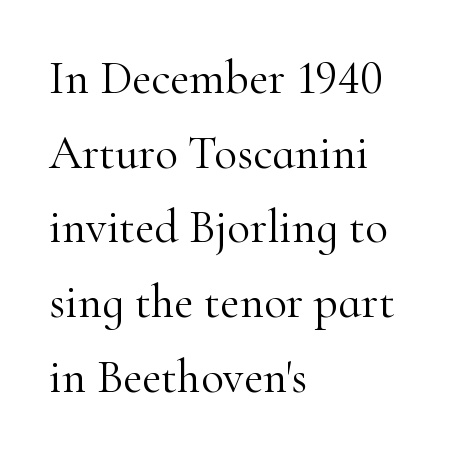
The image shows 47 px light serif type, upright; set left-aligned, normal line spacing (1.59x), normal letter spacing, not underlined; high stroke contrast and a small x-height.
